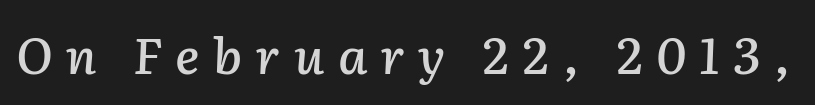
{"italic": "yes", "lean": "right", "slant_degrees": 2, "width": "normal", "stroke_contrast": "low", "x_height": "medium", "monospaced": "no", "underline": "no", "letter_spacing": "wide", "letter_spacing_em": 0.27, "glyph_px": 50}
